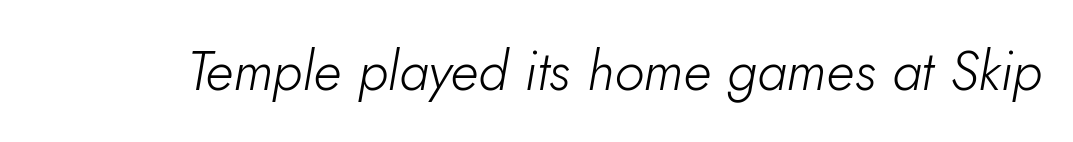
Q: Is the text bold? A: No.
Q: Is the text italic (slanted)? A: Yes, it leans right by about 5 degrees.
Q: Is the text underlined? A: No.
Q: Is the spacing between letters normal or unusually wide? A: Normal.
Q: Width (condensed, normal, or wide)? A: Normal.
Q: Stroke contrast? A: Low.
Q: x-height? A: Small.
Q: Monospaced? A: No.
